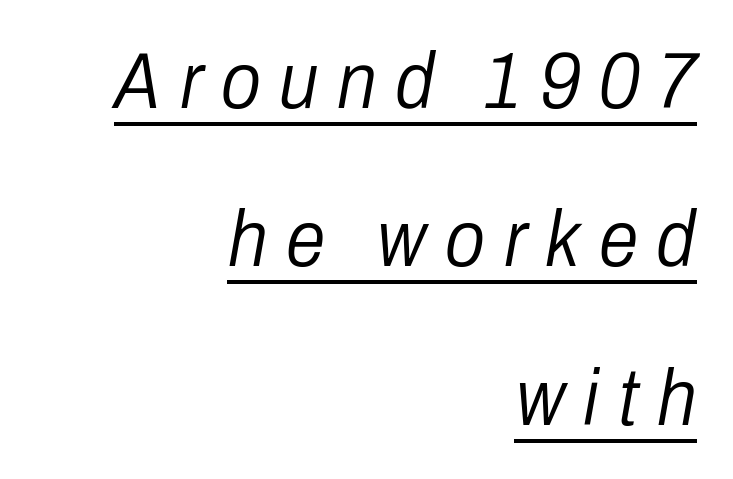
The image shows 80 px light, condensed type, italic (leaning right); set right-aligned, loose line spacing (1.98x), unusually wide letter spacing (+0.23 em), underlined; low stroke contrast and a medium x-height.
